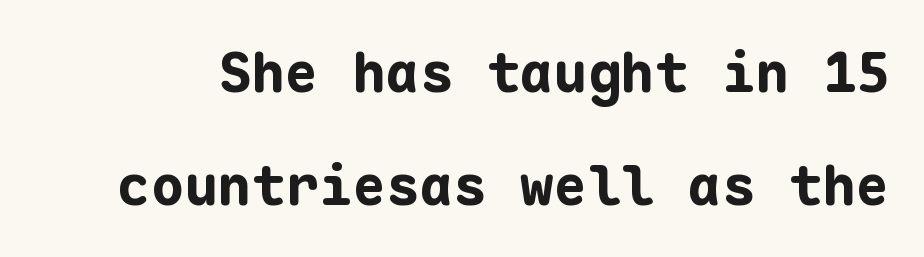
Look at the stroke-to-counter ratio: heavy, a bold. Characters follow at the spacing the type designer built in. The letters march in equal steps, a hallmark of fixed-pitch type. Regarding leading, the lines here are spaced well apart. Each row of text sits above clean, open space.
